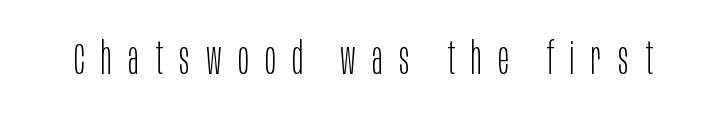
Typographically, this falls in the sans-serif category. A typesetter would call this heavily tracked-out type. When letters stand straight like this, we call the style roman or upright. The zone under the glyphs is completely vacant.
